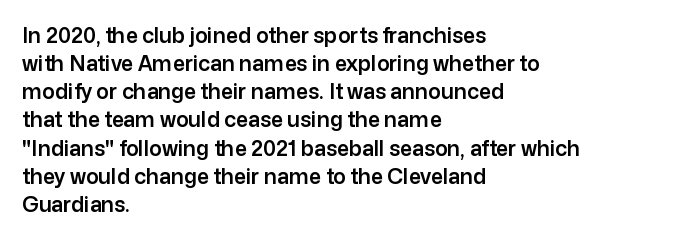
The image shows 21 px text type, upright; set left-aligned, normal line spacing (1.34x), normal letter spacing, not underlined.
